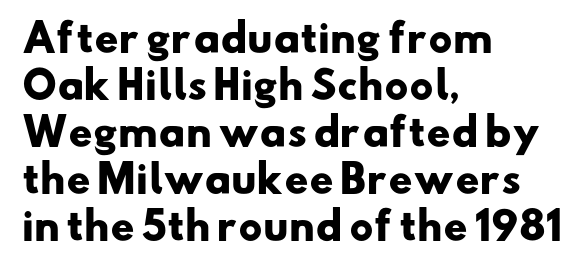
{"serif": "no", "bold": "yes", "weight": "heavy", "width": "wide", "stroke_contrast": "low", "x_height": "small", "monospaced": "no", "underline": "no", "align": "left", "line_spacing": "normal", "line_spacing_ratio": 1.27, "letter_spacing": "normal", "letter_spacing_em": 0.0, "glyph_px": 37}
